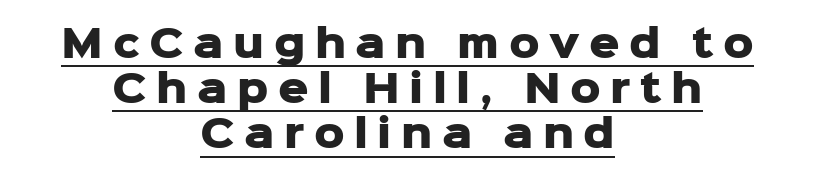
{"serif": "no", "italic": "no", "bold": "yes", "weight": "heavy", "width": "normal", "stroke_contrast": "low", "x_height": "medium", "monospaced": "no", "underline": "yes", "align": "center", "line_spacing_ratio": 1.19, "letter_spacing": "wide", "letter_spacing_em": 0.25, "glyph_px": 38}
